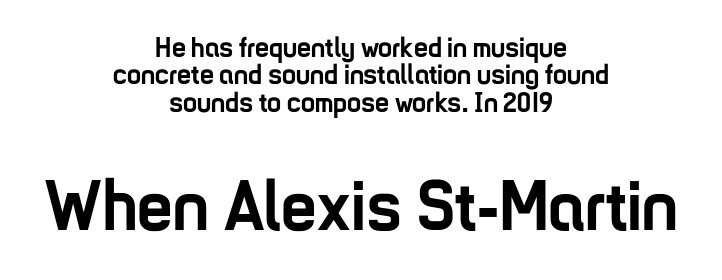
{"serif": "no", "italic": "no", "bold": "yes", "weight": "semibold", "width": "condensed", "stroke_contrast": "low", "x_height": "medium", "monospaced": "no", "underline": "no", "align": "center", "line_spacing": "tight", "line_spacing_ratio": 0.98, "letter_spacing": "normal", "letter_spacing_em": 0.0, "larger_block": "second", "size_ratio": 2.54, "glyph_px": 71}
